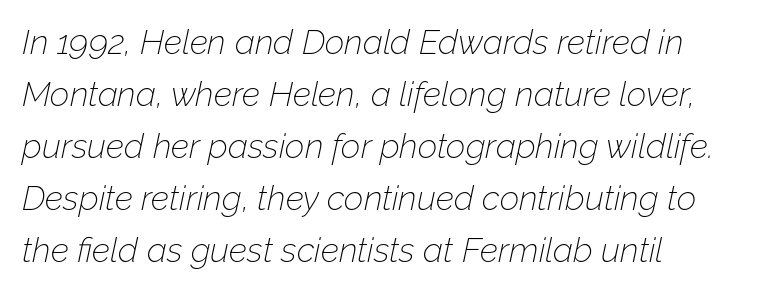
{"italic": "yes", "lean": "right", "slant_degrees": 12, "bold": "no", "weight": "thin", "width": "normal", "stroke_contrast": "low", "x_height": "medium", "monospaced": "no", "underline": "no", "align": "left", "line_spacing": "normal", "line_spacing_ratio": 1.53, "letter_spacing": "normal", "letter_spacing_em": 0.0, "glyph_px": 34}
